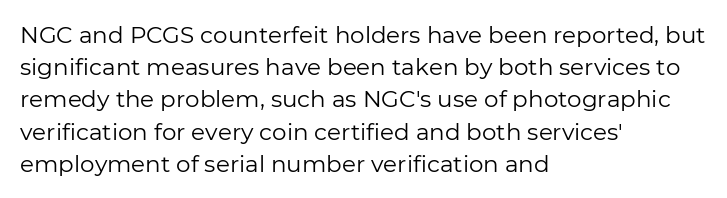
The image shows 23 px text type, upright; set left-aligned, normal line spacing (1.4x), normal letter spacing, not underlined.
